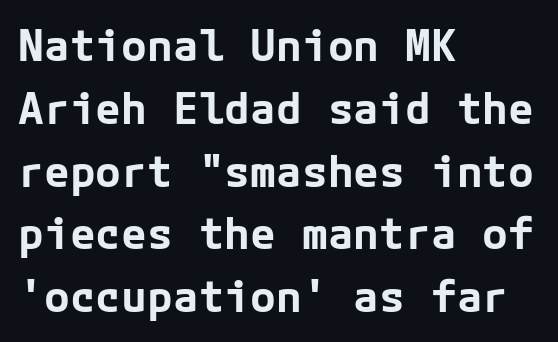
The image shows 43 px bold sans-serif type, upright; set left-aligned, normal line spacing (1.46x), normal letter spacing, not underlined; low stroke contrast and a medium x-height.
